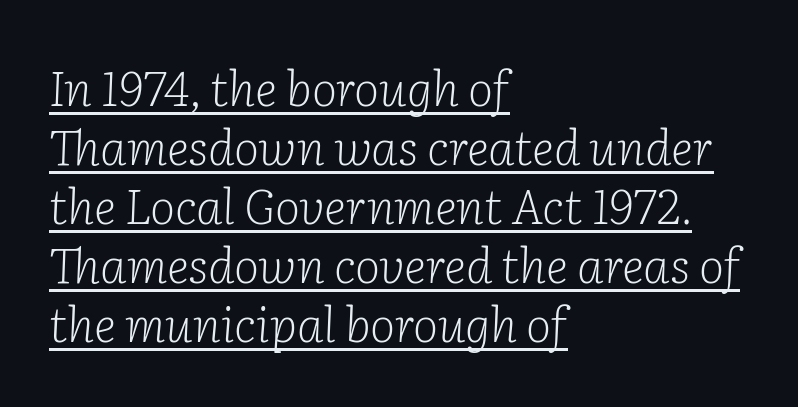
The image shows 48 px light serif type, italic (leaning right); set left-aligned, line spacing 1.23x, normal letter spacing, underlined; low stroke contrast and a medium x-height.
